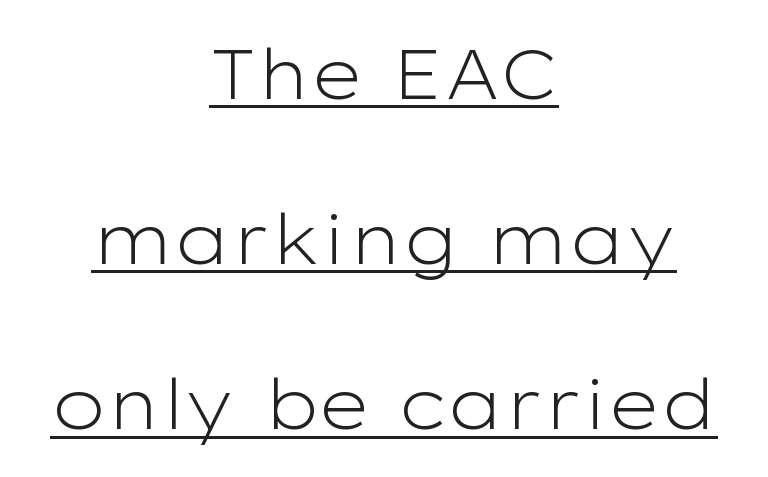
The passage shown is typed in a proportional face where columns would drift. Tracking value appears to be zero — textbook default spacing. This reads as an unemphasized weight, regular at the heaviest. Reading down the column, the eye jumps a long way to each next line.
